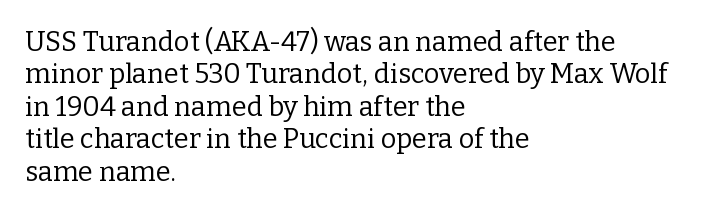
Q: Is the text bold? A: No.
Q: Is the text italic (slanted)? A: No, it is upright.
Q: Is the text underlined? A: No.
Q: How is the paragraph aligned? A: Left-aligned.
Q: Is the spacing between letters normal or unusually wide? A: Normal.
